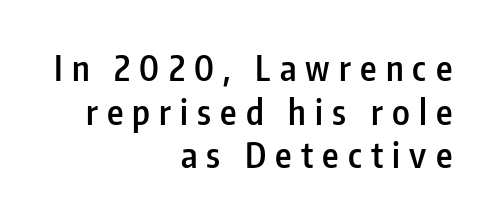
The image shows 35 px semibold, condensed sans-serif type, upright; set right-aligned, normal line spacing (1.25x), unusually wide letter spacing (+0.26 em), not underlined; low stroke contrast and a medium x-height.
